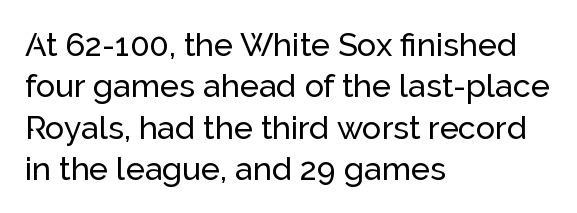
{"serif": "no", "italic": "no", "width": "normal", "stroke_contrast": "low", "x_height": "medium", "monospaced": "no", "underline": "no", "align": "left", "line_spacing": "normal", "line_spacing_ratio": 1.29, "letter_spacing": "normal", "letter_spacing_em": 0.0, "glyph_px": 32}
